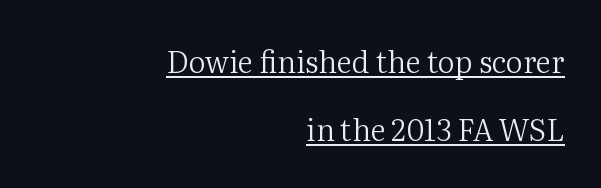
Designer's note — italics off, roman on. Each new line begins a long way beneath the previous one. Spacing verdict: proportional, widths tailored to each character. Note: serifs present on the glyphs. The lines are quadded right. The rendered words wear a rule along their underside.
